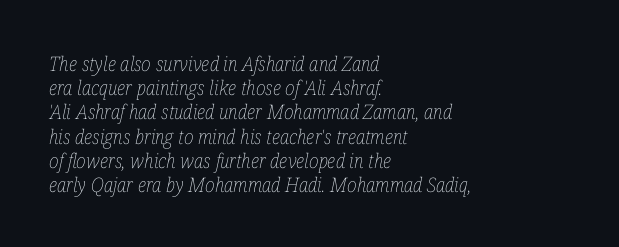
Q: Is the text bold? A: No.
Q: Is the text italic (slanted)? A: Yes, it leans right by about 12 degrees.
Q: Is the text underlined? A: No.
Q: How is the paragraph aligned? A: Left-aligned.
Q: Is the spacing between letters normal or unusually wide? A: Normal.
